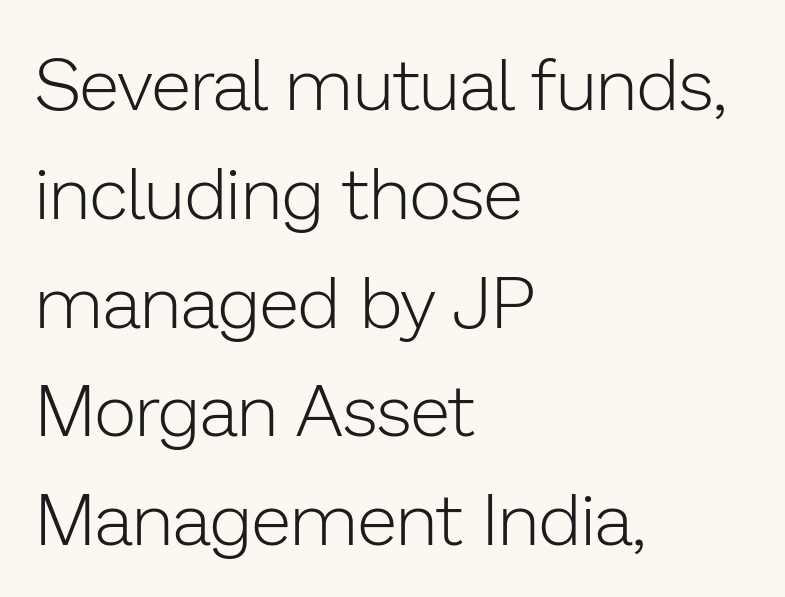
{"serif": "no", "italic": "no", "bold": "no", "weight": "light", "width": "normal", "stroke_contrast": "low", "x_height": "medium", "monospaced": "no", "underline": "no", "align": "left", "line_spacing": "normal", "line_spacing_ratio": 1.49, "letter_spacing": "normal", "letter_spacing_em": 0.0, "glyph_px": 73}
